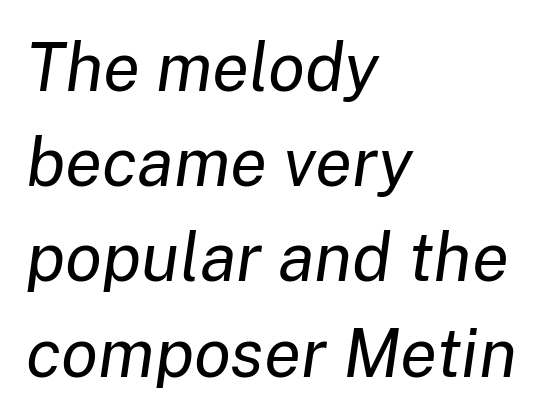
Q: Is the text bold? A: No.
Q: Is the text italic (slanted)? A: Yes, it leans right by about 8 degrees.
Q: Is the text underlined? A: No.
Q: How is the paragraph aligned? A: Left-aligned.
Q: Is the spacing between letters normal or unusually wide? A: Normal.
Q: Is the spacing between lines tight, normal or loose? A: Normal.
Q: Width (condensed, normal, or wide)? A: Normal.
Q: Stroke contrast? A: Low.
Q: x-height? A: Medium.
Q: Monospaced? A: No.
